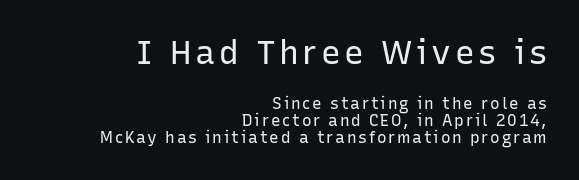
Q: Is the text bold? A: No.
Q: Is the text italic (slanted)? A: No, it is upright.
Q: Is the typeface a serif or a sans-serif typeface? A: Sans-serif.
Q: Is the text underlined? A: No.
Q: How is the paragraph aligned? A: Right-aligned.
Q: Is the spacing between lines tight, normal or loose? A: Tight.
Q: Which block of text is set in a larger size, the first (top) or the second (bottom)? A: The first (top) one.
Q: Width (condensed, normal, or wide)? A: Normal.
Q: Stroke contrast? A: Low.
Q: x-height? A: Medium.
Q: Monospaced? A: No.
